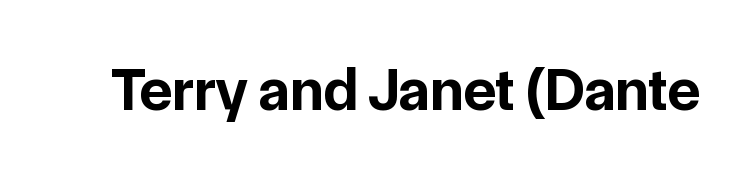
Q: Is the text bold? A: Yes.
Q: Is the text italic (slanted)? A: No, it is upright.
Q: Is the typeface a serif or a sans-serif typeface? A: Sans-serif.
Q: Is the text underlined? A: No.
Q: Is the spacing between letters normal or unusually wide? A: Normal.
Q: Width (condensed, normal, or wide)? A: Normal.
Q: Stroke contrast? A: Low.
Q: x-height? A: Medium.
Q: Monospaced? A: No.
